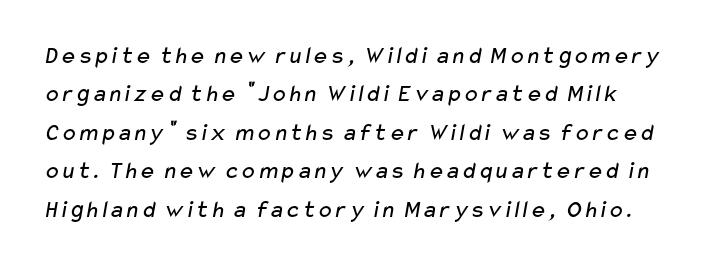
Compared with a typical body face, this is equally light or lighter still. The line-height multiplier appears to be the usual default. The face used here is rendered with its standard letterfit. Descender tails drop into unmarked territory.
